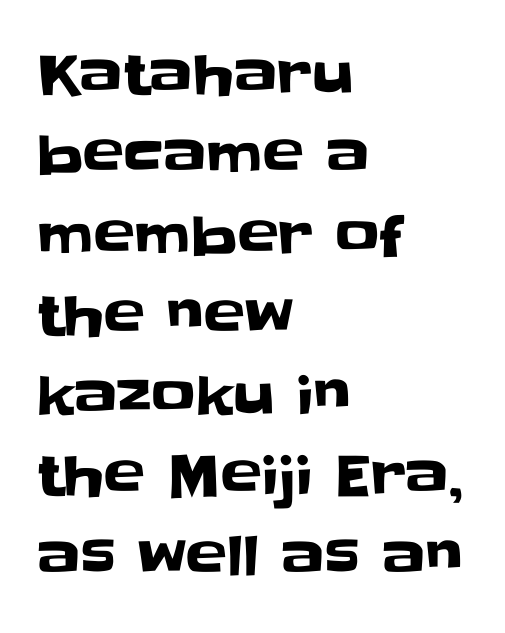
Q: Is the text italic (slanted)? A: No, it is upright.
Q: Is the typeface a serif or a sans-serif typeface? A: Sans-serif.
Q: Is the text underlined? A: No.
Q: How is the paragraph aligned? A: Left-aligned.
Q: Is the spacing between letters normal or unusually wide? A: Normal.
Q: Is the spacing between lines tight, normal or loose? A: Normal.
Q: Width (condensed, normal, or wide)? A: Normal.
Q: Stroke contrast? A: Low.
Q: x-height? A: Large.
Q: Monospaced? A: No.
